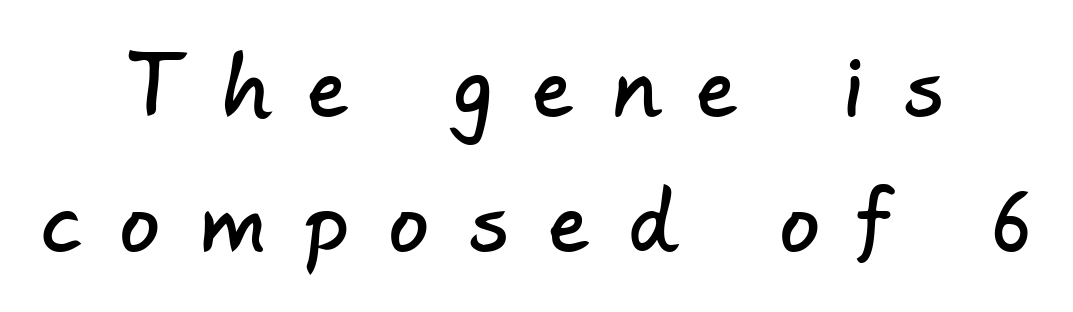
Q: Is the typeface a serif or a sans-serif typeface? A: Sans-serif.
Q: Is the text underlined? A: No.
Q: How is the paragraph aligned? A: Centered.
Q: Is the spacing between letters normal or unusually wide? A: Unusually wide.
Q: Is the spacing between lines tight, normal or loose? A: Normal.
Q: Width (condensed, normal, or wide)? A: Normal.
Q: Stroke contrast? A: Low.
Q: x-height? A: Small.
Q: Monospaced? A: No.
